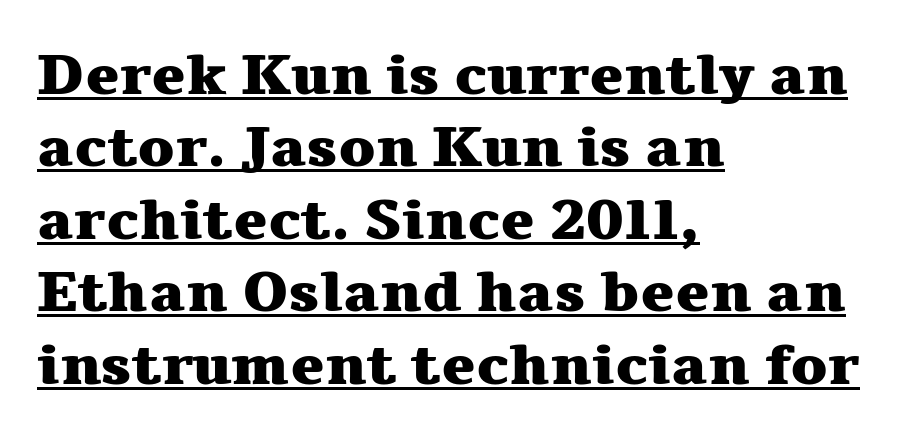
The image shows 57 px heavy, wide serif type, upright; set left-aligned, normal line spacing (1.27x), normal letter spacing, underlined; medium stroke contrast and a medium x-height.
